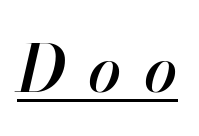
Q: Is the text italic (slanted)? A: Yes, it leans right by about 13 degrees.
Q: Is the text underlined? A: Yes.
Q: Is the spacing between letters normal or unusually wide? A: Unusually wide.
Q: Width (condensed, normal, or wide)? A: Normal.
Q: Stroke contrast? A: High.
Q: x-height? A: Small.
Q: Monospaced? A: No.
